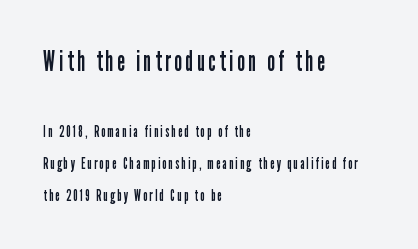
Line starts are locked; line ends wander. These glyphs show unthickened strokes, regular width or finer. The strip under each line holds only bare page. The rendering uses natural spacing where letterforms have individual widths. The leading is generous, giving the passage an open texture. If you drew a line through each stem, it would be perfectly vertical.
